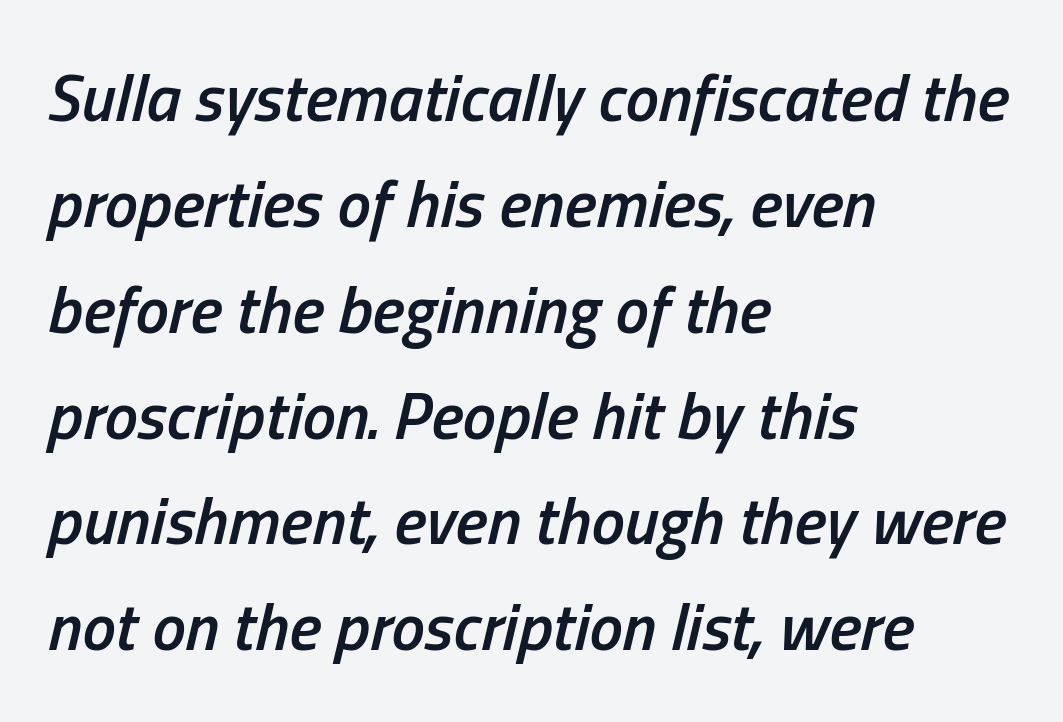
A normal amount of white space separates one row of letters from the next. Slanted lettering throughout. Line beginnings align vertically; line endings do not. Nobody drew a line under any word here. The passage shown is typed in a proportional face where columns would drift. Stems and bowls a touch heavier than normal — semibold.
